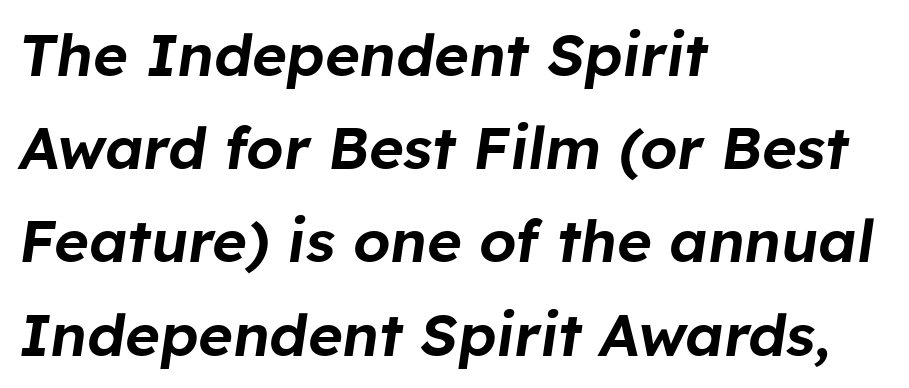
Notice how the passage keeps a crisp vertical edge on the left only. The line-height multiplier appears to be the usual default. Nothing unusual about the tracking: characters are spaced as the font intends. You can tell it's italic because the verticals aren't actually vertical. Unmarked baselines from the first word to the last. The passage shown is typed in a proportional face where columns would drift.
